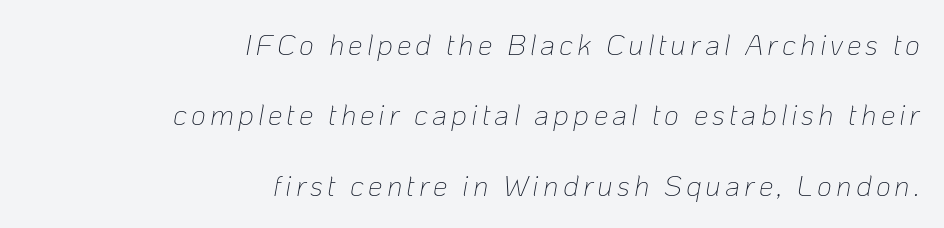
{"italic": "yes", "lean": "right", "slant_degrees": 10, "bold": "no", "weight": "thin", "width": "normal", "stroke_contrast": "low", "x_height": "medium", "monospaced": "no", "underline": "no", "align": "right", "line_spacing": "loose", "line_spacing_ratio": 2.43, "glyph_px": 29}
